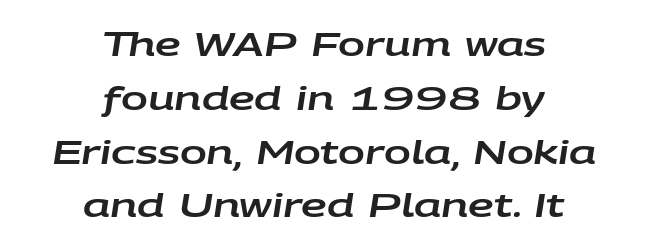
Do the characters align in a grid? No, the font is proportional. The rendering keeps characters at their native spacing. This rendering uses center alignment, leaving both contours irregular but symmetric. Underline: absent.
